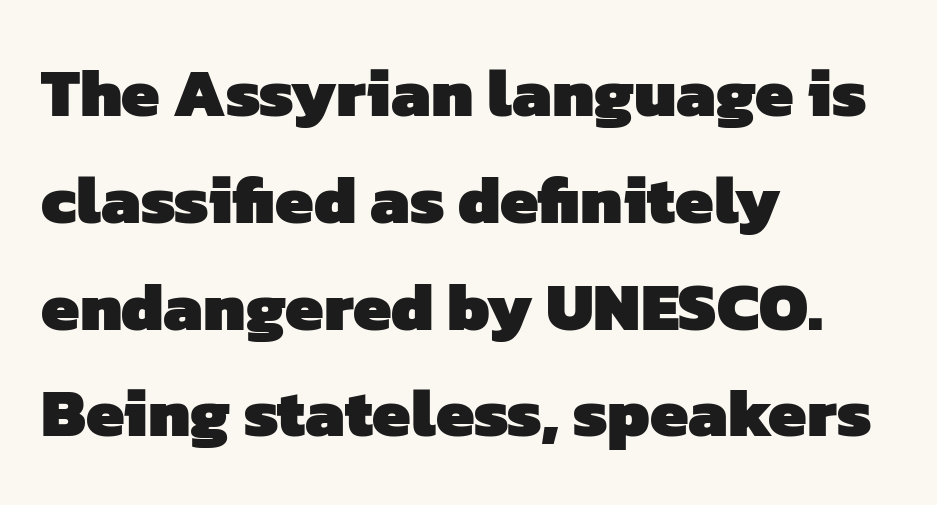
The passage shown is typed in a proportional face where columns would drift. Strokes here are thick enough to call this a true bold. Compared with typical body copy, the letter spacing here is the same. Each line starts at the same left margin while the right side varies. Is there much room between lines? A standard amount, neither cramped nor airy.
